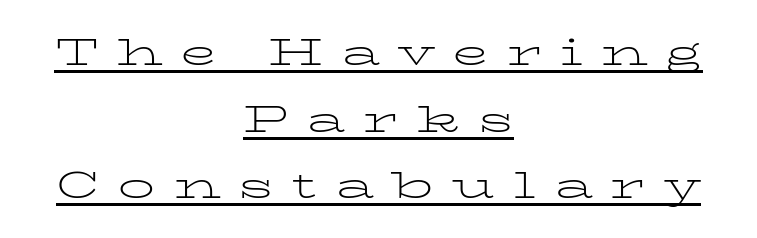
Each line is balanced around a shared central axis. How are the letters spaced? Widely, with obvious added tracking. The passage shown is not bold in any degree. The lettering is marked with a stroke running underneath it.
